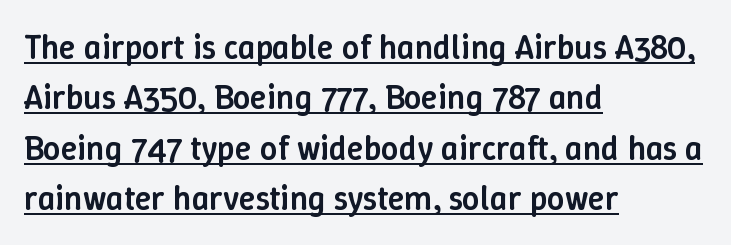
Q: Is the text bold? A: Semi-bold.
Q: Is the text italic (slanted)? A: No, it is upright.
Q: Is the text underlined? A: Yes.
Q: How is the paragraph aligned? A: Left-aligned.
Q: Is the spacing between letters normal or unusually wide? A: Normal.
Q: Is the spacing between lines tight, normal or loose? A: Normal.
Q: Width (condensed, normal, or wide)? A: Normal.
Q: Stroke contrast? A: Low.
Q: x-height? A: Medium.
Q: Monospaced? A: No.
